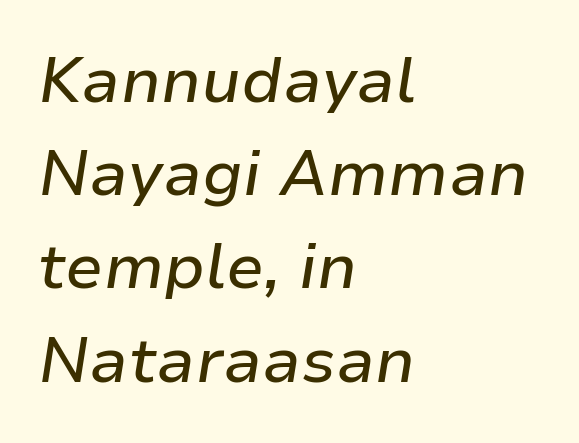
{"italic": "yes", "lean": "right", "slant_degrees": 9, "width": "normal", "stroke_contrast": "low", "x_height": "medium", "monospaced": "no", "underline": "no", "align": "left", "line_spacing": "normal", "line_spacing_ratio": 1.48, "letter_spacing": "normal", "letter_spacing_em": 0.0, "glyph_px": 63}
